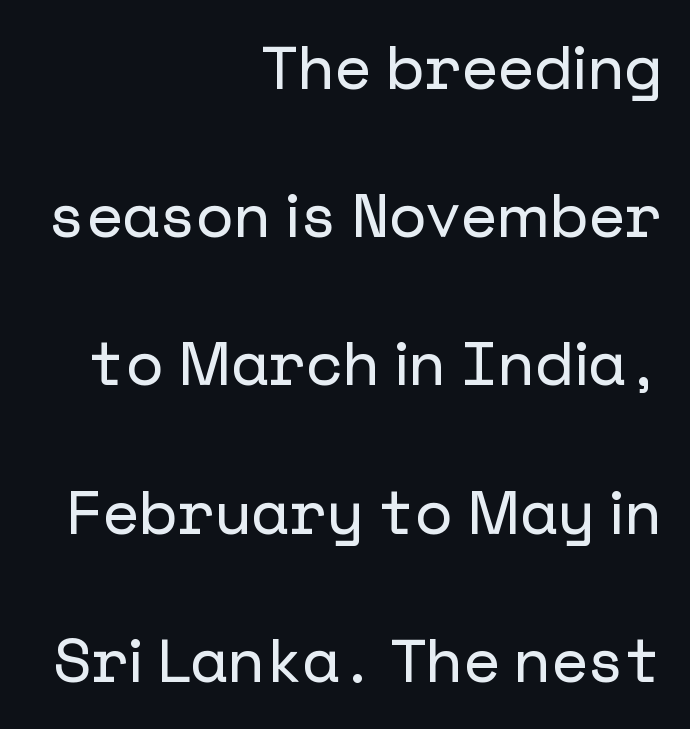
Letter spacing: default. Is there much room between lines? Yes — plenty of vertical air separates them. The typography opts for an upright posture over an oblique one. Typographically, this falls in the sans-serif category. Notice how the passage keeps a crisp vertical edge on the right only. Type without underlining.
